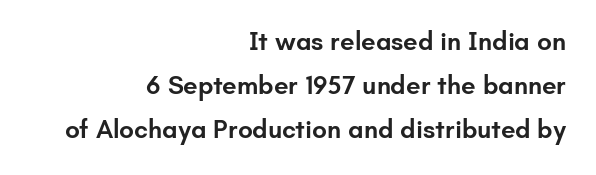
{"italic": "no", "bold": "semi", "underline": "no", "align": "right", "line_spacing": "normal", "line_spacing_ratio": 1.69, "letter_spacing": "normal", "letter_spacing_em": 0.0, "glyph_px": 26}
